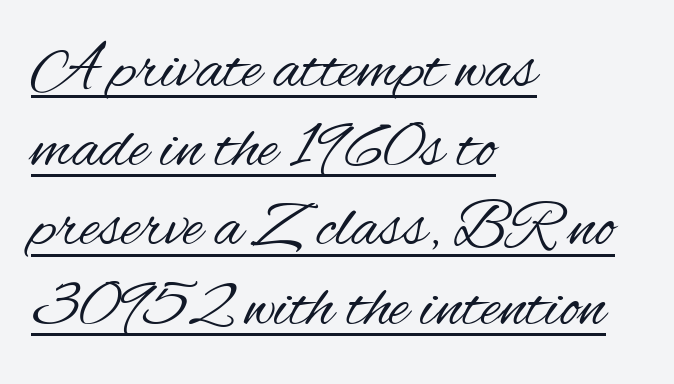
The image shows 66 px regular-weight, condensed sans-serif type; set left-aligned, line spacing 1.2x, normal letter spacing, underlined; medium stroke contrast and a small x-height.
